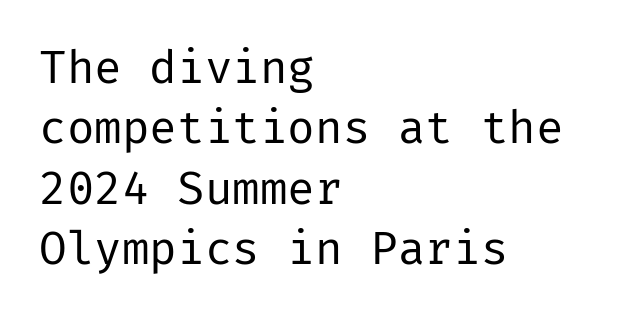
Q: Is the text bold? A: No.
Q: Is the text italic (slanted)? A: No, it is upright.
Q: Is the typeface a serif or a sans-serif typeface? A: Sans-serif.
Q: Is the text underlined? A: No.
Q: How is the paragraph aligned? A: Left-aligned.
Q: Is the spacing between letters normal or unusually wide? A: Normal.
Q: Is the spacing between lines tight, normal or loose? A: Normal.
Q: Width (condensed, normal, or wide)? A: Normal.
Q: Stroke contrast? A: Low.
Q: x-height? A: Medium.
